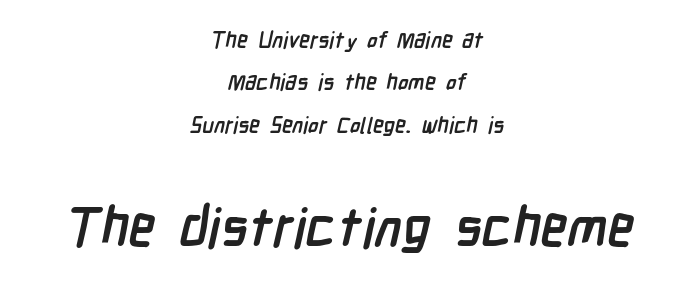
The foot of each line stays bare and open. Between these two stacked blocks, the lower one wins on size. Quick note: interline space is abundant. Between one letter and the next there's only the usual sliver of space. In terms of letterform style, serifs are entirely absent.
